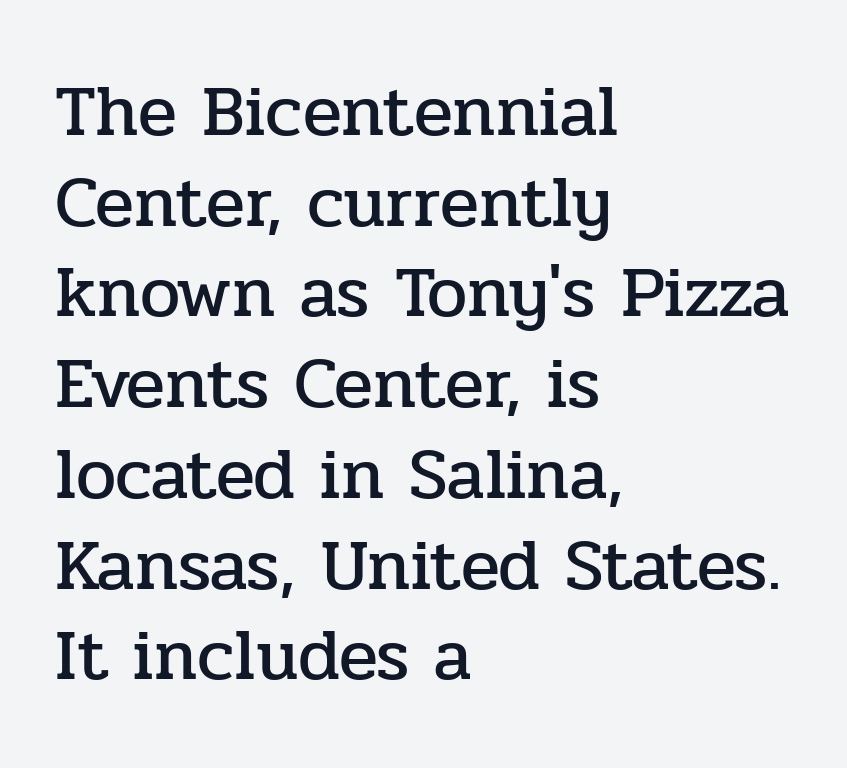
The image shows 72 px serif type, upright; set left-aligned, normal line spacing (1.26x), normal letter spacing, not underlined; low stroke contrast and a medium x-height.
